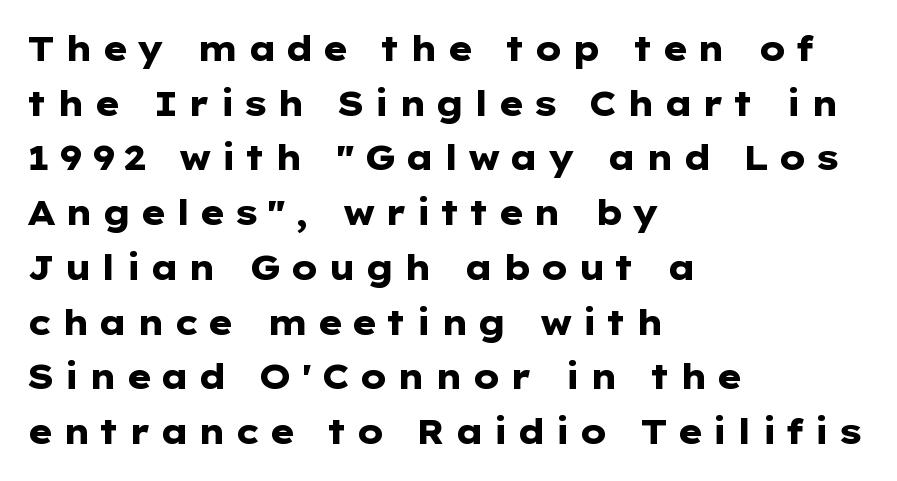
The image shows 34 px heavy, wide sans-serif type, upright; set left-aligned, normal line spacing (1.61x), unusually wide letter spacing (+0.24 em), not underlined; low stroke contrast and a medium x-height.
